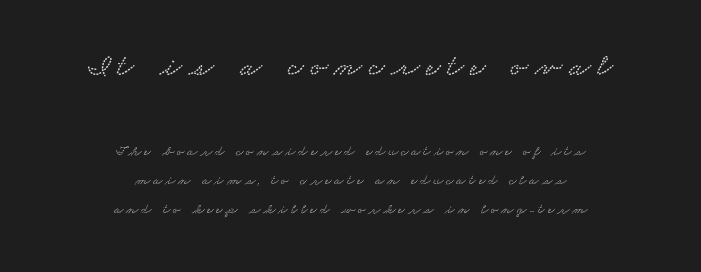
Decoration check: the copy has no underline. This rendering widens character spacing well past its baseline value. The font family rendered here belongs to the serif group. Character widths vary here, with narrow letters taking less room than wide ones.
